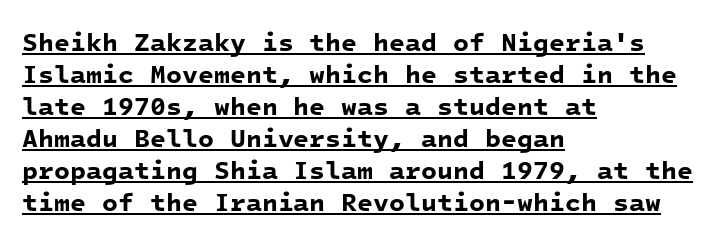
The gaps between neighbouring characters are ordinary and unremarkable. This rendering features underlined lettering. Weight: bold. The paragraph has a hard left edge and a soft right edge.
